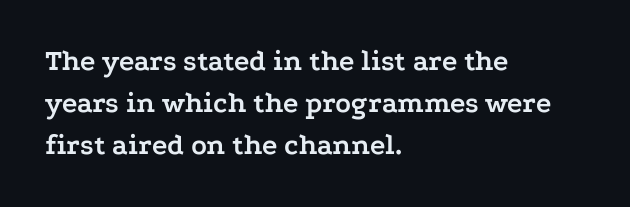
Q: Is the text bold? A: Yes.
Q: Is the text italic (slanted)? A: No, it is upright.
Q: Is the typeface a serif or a sans-serif typeface? A: Serif.
Q: Is the text underlined? A: No.
Q: How is the paragraph aligned? A: Left-aligned.
Q: Is the spacing between letters normal or unusually wide? A: Normal.
Q: Is the spacing between lines tight, normal or loose? A: Normal.
Q: Width (condensed, normal, or wide)? A: Wide.
Q: Stroke contrast? A: Low.
Q: x-height? A: Medium.
Q: Monospaced? A: No.
